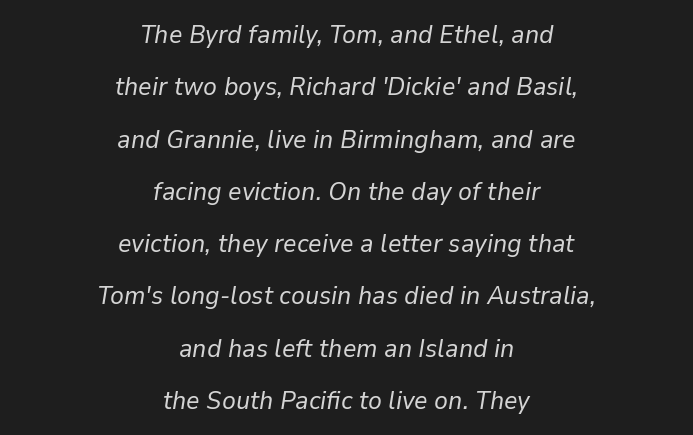
Q: Is the text bold? A: No.
Q: Is the text italic (slanted)? A: Yes, it leans right by about 9 degrees.
Q: Is the text underlined? A: No.
Q: How is the paragraph aligned? A: Centered.
Q: Is the spacing between letters normal or unusually wide? A: Normal.
Q: Is the spacing between lines tight, normal or loose? A: Loose.
